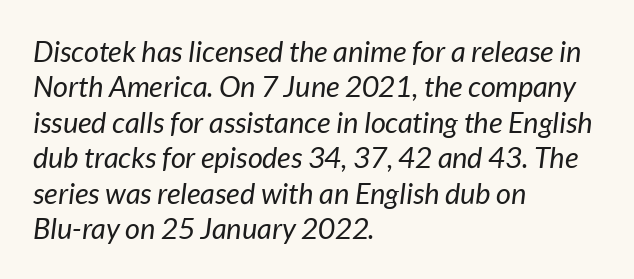
{"italic": "yes", "lean": "right", "slant_degrees": 7, "bold": "no", "weight": "regular", "width": "normal", "stroke_contrast": "low", "x_height": "medium", "monospaced": "no", "underline": "no", "align": "left", "line_spacing_ratio": 1.22, "letter_spacing": "normal", "letter_spacing_em": 0.0, "glyph_px": 29}
